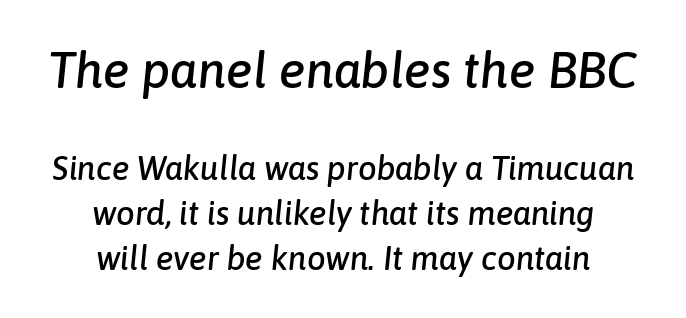
Q: Is the text italic (slanted)? A: Yes, it leans right by about 6 degrees.
Q: Is the text underlined? A: No.
Q: How is the paragraph aligned? A: Centered.
Q: Is the spacing between letters normal or unusually wide? A: Normal.
Q: Is the spacing between lines tight, normal or loose? A: Normal.
Q: Which block of text is set in a larger size, the first (top) or the second (bottom)? A: The first (top) one.
Q: Width (condensed, normal, or wide)? A: Normal.
Q: Stroke contrast? A: Low.
Q: x-height? A: Medium.
Q: Monospaced? A: No.
